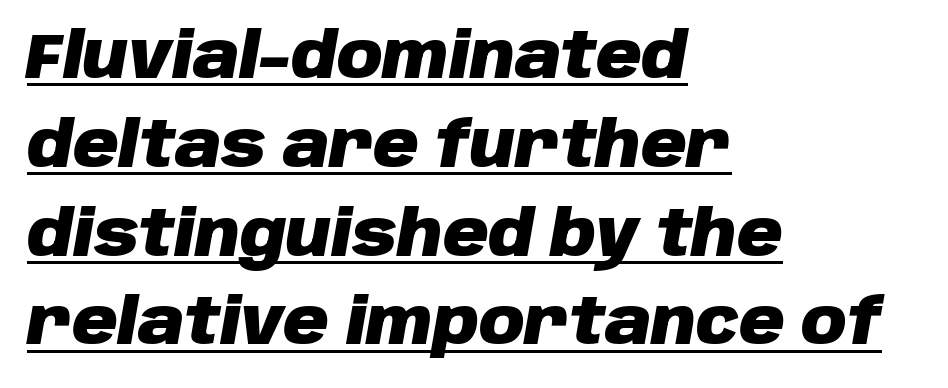
{"italic": "yes", "lean": "right", "slant_degrees": 10, "bold": "yes", "weight": "heavy", "width": "normal", "stroke_contrast": "low", "x_height": "large", "monospaced": "no", "underline": "yes", "align": "left", "line_spacing": "normal", "line_spacing_ratio": 1.41, "letter_spacing": "normal", "letter_spacing_em": 0.0, "glyph_px": 63}
